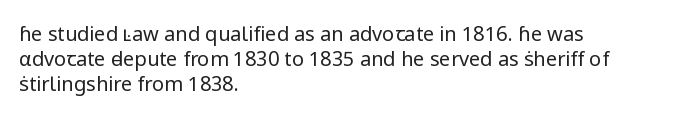
Each stroke keeps to a modest, everyday thickness or less. The type is set solid horizontally, with unmodified tracking. Italic: no, the glyphs are upright roman. In CSS terms this would be text-align: left.
